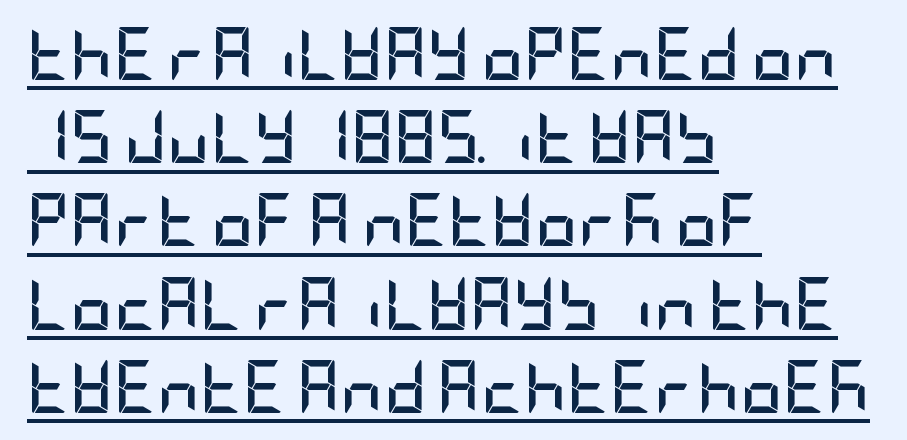
Q: Is the text bold? A: Yes.
Q: Is the text italic (slanted)? A: No, it is upright.
Q: Is the typeface a serif or a sans-serif typeface? A: Sans-serif.
Q: Is the text underlined? A: Yes.
Q: How is the paragraph aligned? A: Left-aligned.
Q: Is the spacing between letters normal or unusually wide? A: Normal.
Q: Is the spacing between lines tight, normal or loose? A: Normal.
Q: Width (condensed, normal, or wide)? A: Condensed.
Q: Stroke contrast? A: Low.
Q: x-height? A: Large.
